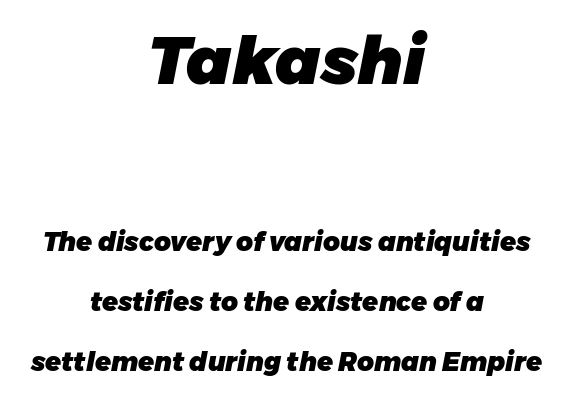
{"italic": "yes", "lean": "right", "slant_degrees": 11, "bold": "yes", "weight": "heavy", "width": "normal", "stroke_contrast": "low", "x_height": "medium", "monospaced": "no", "underline": "no", "align": "center", "line_spacing": "loose", "line_spacing_ratio": 2.31, "letter_spacing": "normal", "letter_spacing_em": 0.0, "larger_block": "first", "size_ratio": 2.54, "glyph_px": 66}
